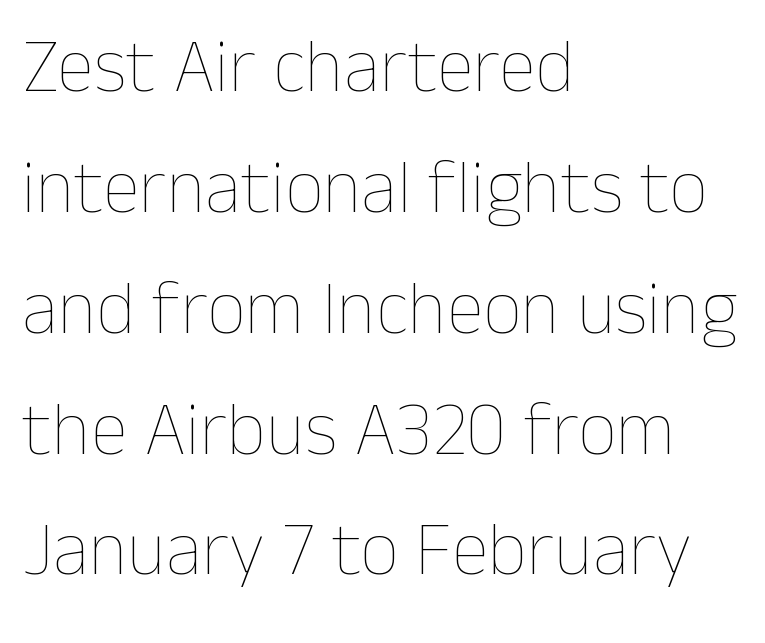
{"italic": "no", "bold": "no", "weight": "thin", "width": "normal", "stroke_contrast": "low", "x_height": "medium", "monospaced": "no", "underline": "no", "align": "left", "line_spacing": "normal", "line_spacing_ratio": 1.59, "letter_spacing": "normal", "letter_spacing_em": 0.0, "glyph_px": 76}
